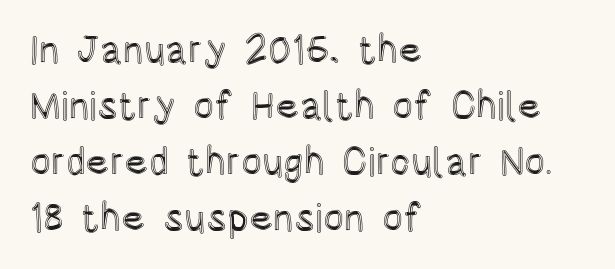
{"italic": "no", "width": "condensed", "x_height": "large", "monospaced": "no", "underline": "no", "align": "left", "line_spacing": "normal", "line_spacing_ratio": 1.44, "letter_spacing": "normal", "letter_spacing_em": 0.0, "glyph_px": 39}
